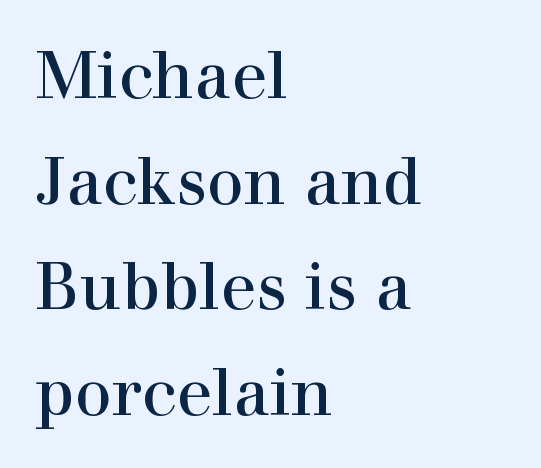
{"serif": "yes", "italic": "no", "width": "normal", "x_height": "medium", "monospaced": "no", "underline": "no", "align": "left", "line_spacing": "normal", "line_spacing_ratio": 1.6, "letter_spacing": "normal", "letter_spacing_em": 0.0, "glyph_px": 66}
